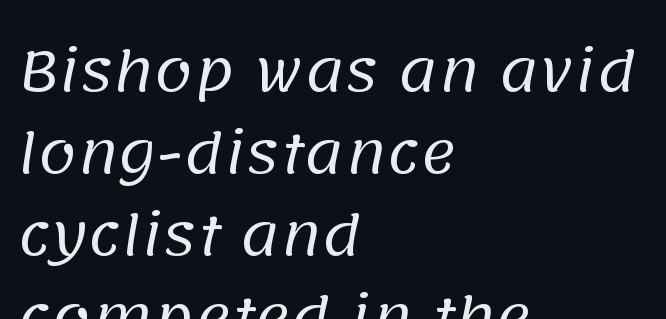
The image shows 55 px regular-weight sans-serif type; set left-aligned, normal line spacing (1.49x), normal letter spacing, not underlined; low stroke contrast and a large x-height.
